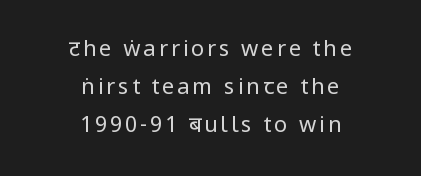
Q: Is the text bold? A: No.
Q: Is the text italic (slanted)? A: No, it is upright.
Q: Is the text underlined? A: No.
Q: How is the paragraph aligned? A: Centered.
